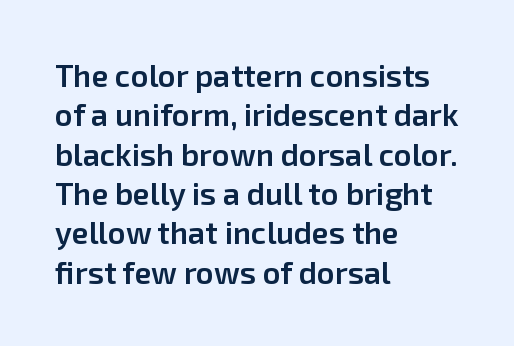
One-word summary of the alignment: left. Do the characters align in a grid? No, the font is proportional. I'd describe the lettering as semibold — firm but not a full bold. The font's upright variant was chosen for this text. Compared with typical paragraphs, the rows here are spaced about the same.
